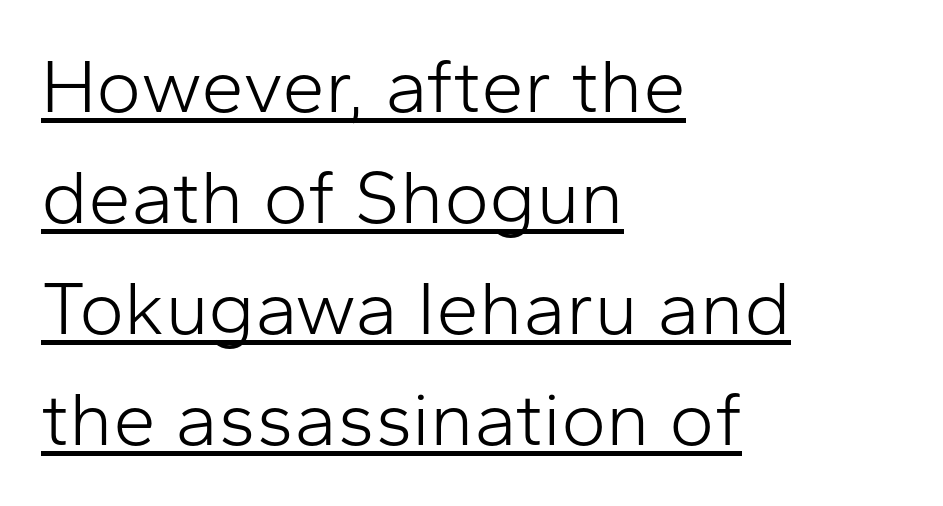
{"serif": "no", "italic": "no", "bold": "no", "weight": "light", "width": "normal", "stroke_contrast": "low", "x_height": "medium", "monospaced": "no", "underline": "yes", "align": "left", "line_spacing": "normal", "line_spacing_ratio": 1.44, "letter_spacing": "normal", "letter_spacing_em": 0.0, "glyph_px": 77}
